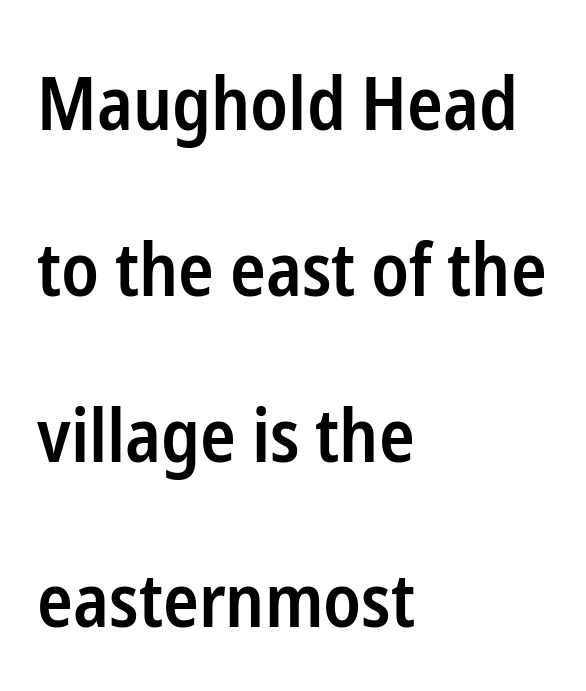
{"serif": "no", "italic": "no", "bold": "semi", "weight": "semibold", "width": "condensed", "stroke_contrast": "low", "x_height": "medium", "monospaced": "no", "underline": "no", "align": "left", "line_spacing": "loose", "line_spacing_ratio": 2.24, "letter_spacing": "normal", "letter_spacing_em": 0.0, "glyph_px": 74}
